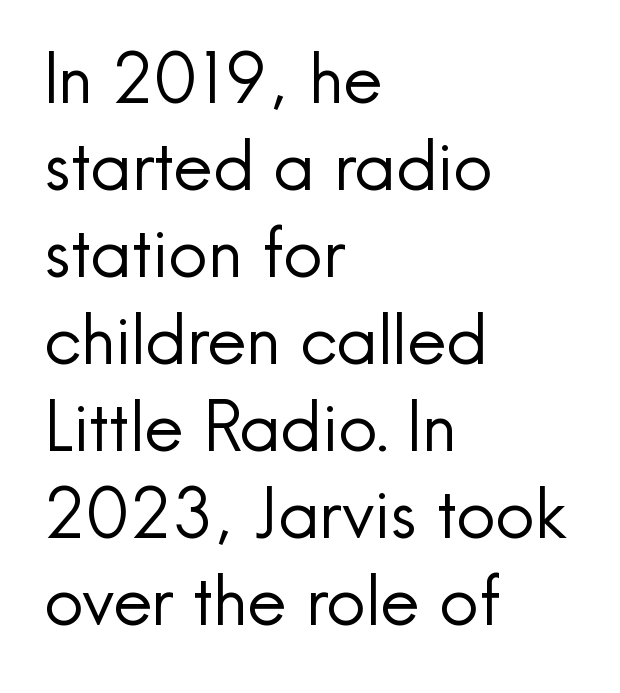
Q: Is the text bold? A: No.
Q: Is the text italic (slanted)? A: No, it is upright.
Q: Is the typeface a serif or a sans-serif typeface? A: Sans-serif.
Q: Is the text underlined? A: No.
Q: How is the paragraph aligned? A: Left-aligned.
Q: Is the spacing between letters normal or unusually wide? A: Normal.
Q: Is the spacing between lines tight, normal or loose? A: Normal.
Q: Width (condensed, normal, or wide)? A: Normal.
Q: x-height? A: Small.
Q: Monospaced? A: No.
